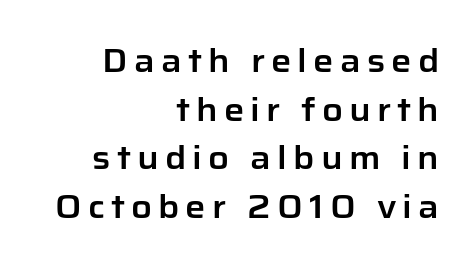
The image shows 32 px sans-serif type, upright; set right-aligned, normal line spacing (1.52x), not underlined; low stroke contrast and a medium x-height.
